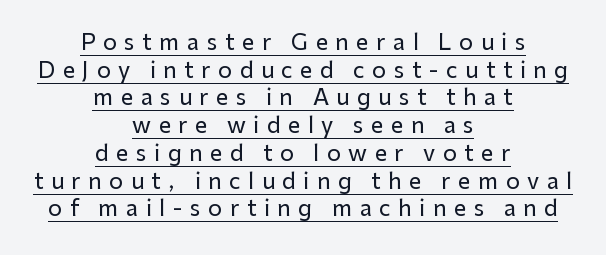
The image shows 22 px text type, upright; set centered, normal line spacing (1.26x), unusually wide letter spacing (+0.34 em), underlined.
